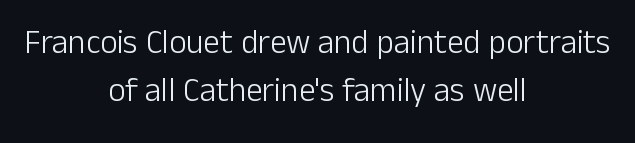
Q: Is the text bold? A: No.
Q: Is the text italic (slanted)? A: No, it is upright.
Q: Is the typeface a serif or a sans-serif typeface? A: Sans-serif.
Q: Is the text underlined? A: No.
Q: How is the paragraph aligned? A: Centered.
Q: Is the spacing between letters normal or unusually wide? A: Normal.
Q: Is the spacing between lines tight, normal or loose? A: Normal.
Q: Width (condensed, normal, or wide)? A: Normal.
Q: Stroke contrast? A: Low.
Q: x-height? A: Medium.
Q: Monospaced? A: No.
